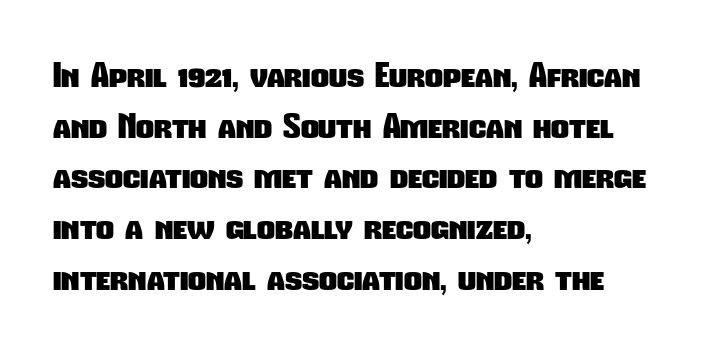
This is sans-serif lettering, the kind often seen on screens and signage. Bold? Absolutely — the strokes are thick and heavy. How are the letters spaced? Ordinarily, with no added tracking. Successive baselines arrive at the customary interval. Line starts are locked; line ends wander.
